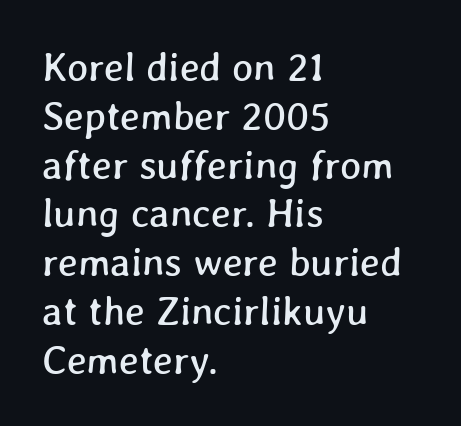
Q: Is the text underlined? A: No.
Q: How is the paragraph aligned? A: Left-aligned.
Q: Is the spacing between letters normal or unusually wide? A: Normal.
Q: Width (condensed, normal, or wide)? A: Normal.
Q: Stroke contrast? A: Low.
Q: x-height? A: Medium.
Q: Monospaced? A: No.
